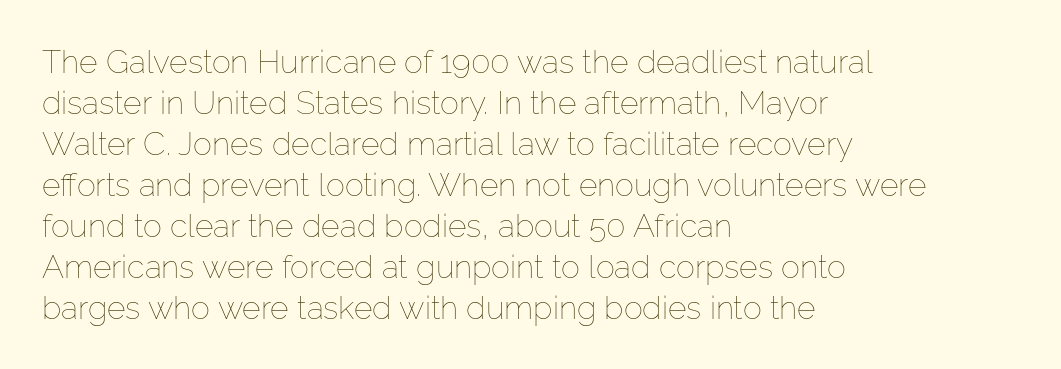
The image shows 32 px thin type, upright; set left-aligned, normal line spacing (1.28x), normal letter spacing, not underlined; low stroke contrast and a medium x-height.
